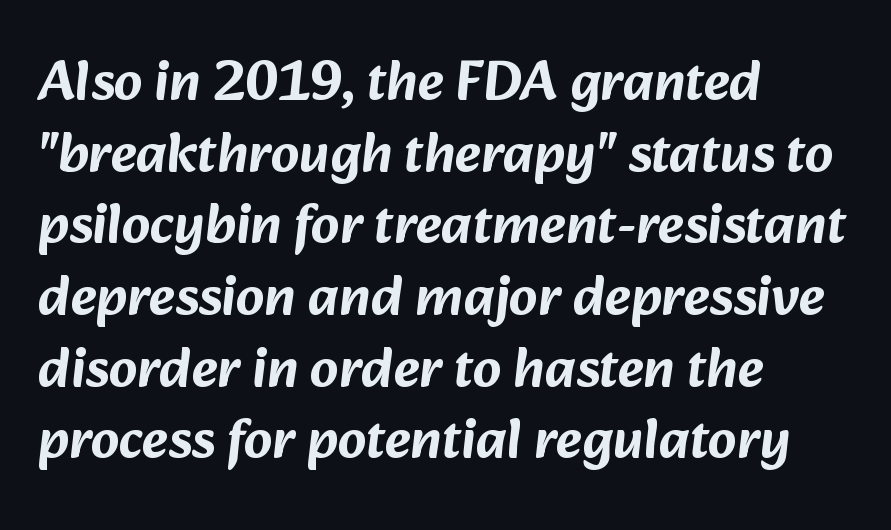
{"serif": "no", "width": "normal", "stroke_contrast": "low", "x_height": "medium", "monospaced": "no", "underline": "no", "align": "left", "line_spacing": "normal", "line_spacing_ratio": 1.28, "letter_spacing": "normal", "letter_spacing_em": 0.0, "glyph_px": 56}
